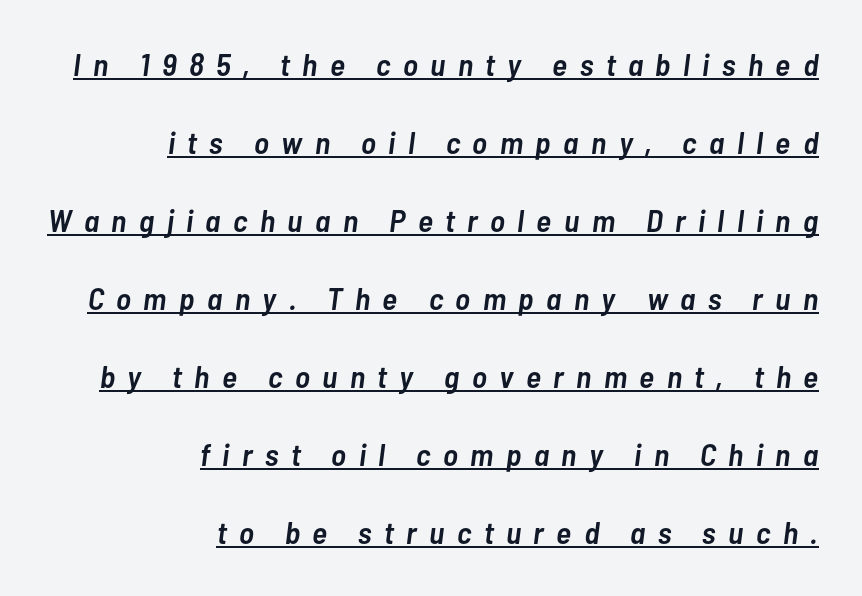
Vertical spacing — loose. Firm but not heavy-handed strokes: this text is semibold. In terms of posture, this sample is oblique. In designer terms, the underline attribute is active on this setting. Caption: multi-line text, flush right, ragged left.
